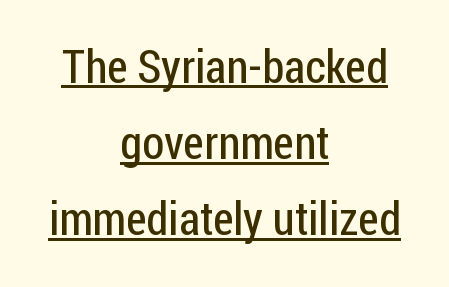
The image shows 47 px regular-weight, condensed sans-serif type, upright; set centered, normal line spacing (1.62x), normal letter spacing, underlined; low stroke contrast and a medium x-height.
